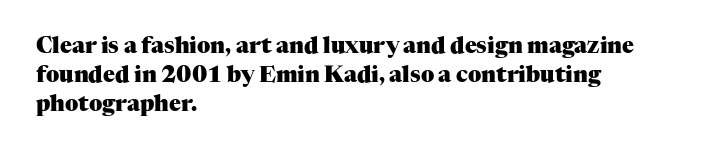
{"italic": "no", "bold": "yes", "underline": "no", "align": "left", "line_spacing": "normal", "line_spacing_ratio": 1.31, "letter_spacing": "normal", "letter_spacing_em": 0.0, "glyph_px": 22}
